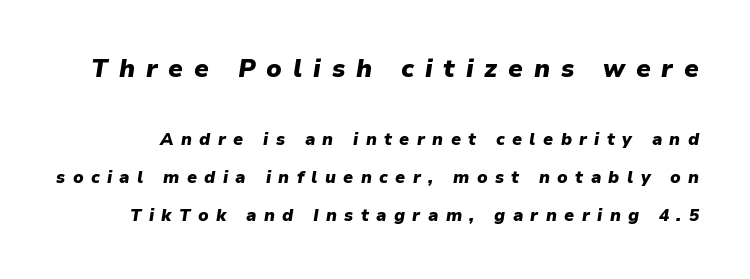
{"italic": "yes", "lean": "right", "slant_degrees": 9, "bold": "yes", "underline": "no", "line_spacing": "loose", "line_spacing_ratio": 2.24, "letter_spacing": "wide", "letter_spacing_em": 0.43, "larger_block": "first", "size_ratio": 1.47, "glyph_px": 25}
